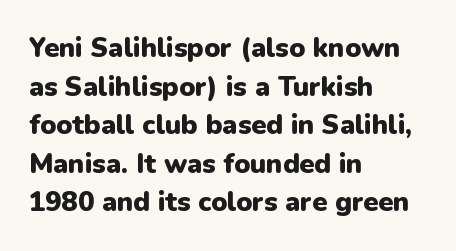
Q: Is the text bold? A: Yes.
Q: Is the text italic (slanted)? A: No, it is upright.
Q: Is the text underlined? A: No.
Q: How is the paragraph aligned? A: Left-aligned.
Q: Is the spacing between letters normal or unusually wide? A: Normal.
Q: Is the spacing between lines tight, normal or loose? A: Normal.
